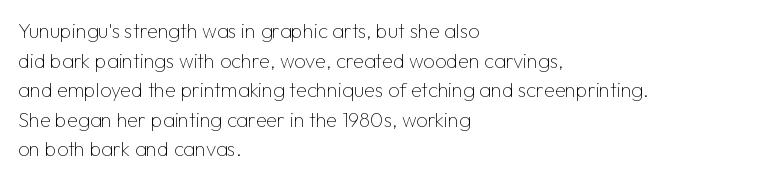
Q: Is the text bold? A: No.
Q: Is the text italic (slanted)? A: No, it is upright.
Q: Is the text underlined? A: No.
Q: How is the paragraph aligned? A: Left-aligned.
Q: Is the spacing between letters normal or unusually wide? A: Normal.
Q: Is the spacing between lines tight, normal or loose? A: Normal.
